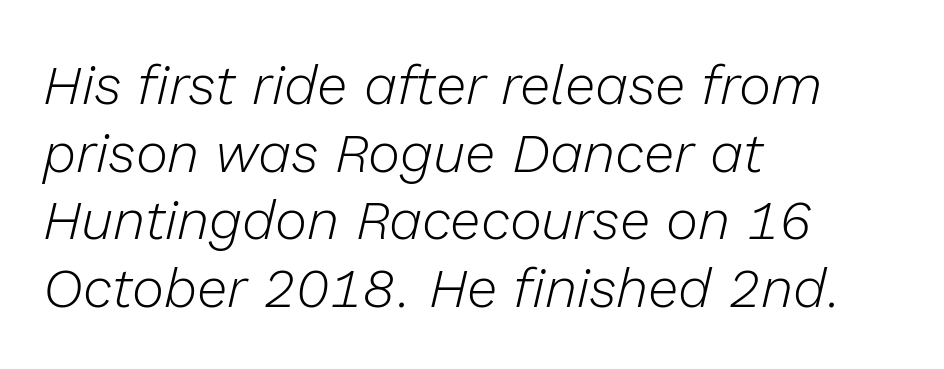
The image shows 55 px light type, italic (leaning right); set left-aligned, line spacing 1.23x, normal letter spacing, not underlined; low stroke contrast and a medium x-height.
